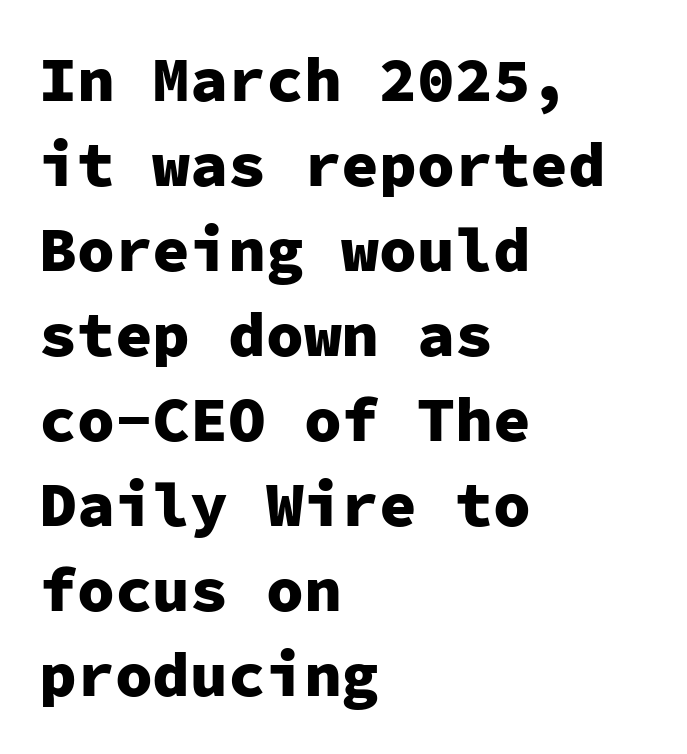
The image shows 63 px heavy sans-serif type, upright, monospaced; set left-aligned, normal line spacing (1.35x), normal letter spacing, not underlined; low stroke contrast and a medium x-height.
